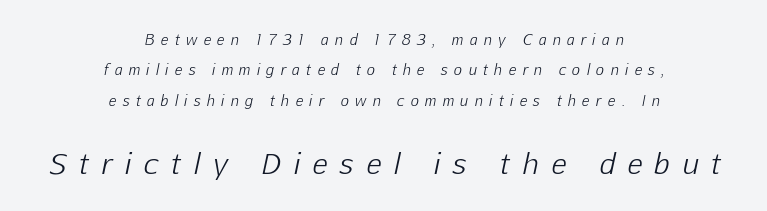
Q: Is the text bold? A: No.
Q: Is the text italic (slanted)? A: Yes, it leans right by about 12 degrees.
Q: Is the text underlined? A: No.
Q: How is the paragraph aligned? A: Centered.
Q: Is the spacing between letters normal or unusually wide? A: Unusually wide.
Q: Is the spacing between lines tight, normal or loose? A: Loose.
Q: Which block of text is set in a larger size, the first (top) or the second (bottom)? A: The second (bottom) one.
Q: Width (condensed, normal, or wide)? A: Normal.
Q: Stroke contrast? A: Low.
Q: x-height? A: Medium.
Q: Monospaced? A: No.
